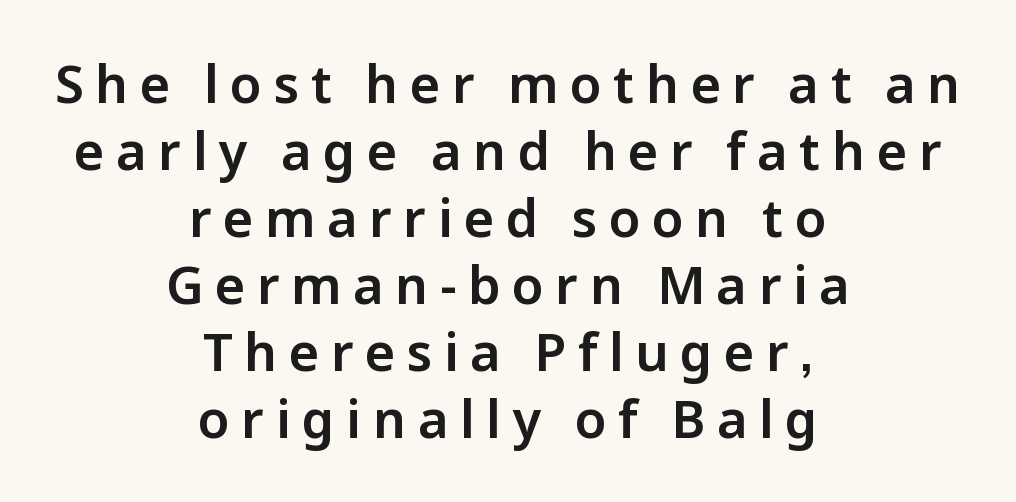
Lines of text with bare space underneath. A typesetter would call this heavily tracked-out type. Ordinary non-slanted type is in use. Notice how descenders clear the ascenders below comfortably — that's standard leading. This sample is center-justified, so both line endings float freely.
